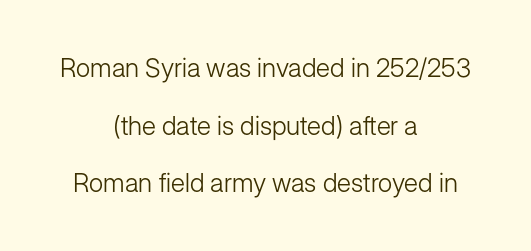
The rendering positions every line midway between the sides. Look at the tracking — it's just the regular setting, nothing added. No italicization has been applied; the sample stays upright. Vertical spacing — loose. The space directly below the letters is spotless.
